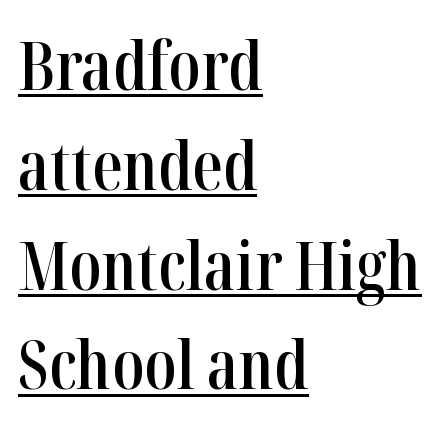
The image shows 67 px semibold, condensed serif type, upright; set left-aligned, normal line spacing (1.49x), normal letter spacing, underlined; high stroke contrast and a medium x-height.
